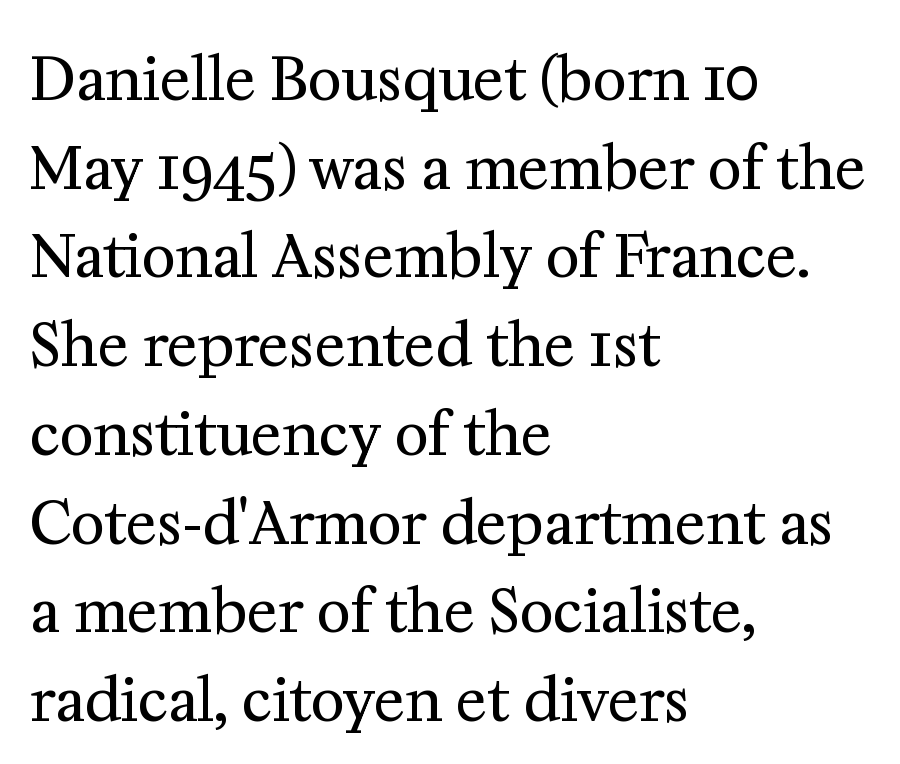
Q: Is the text bold? A: No.
Q: Is the text italic (slanted)? A: No, it is upright.
Q: Is the typeface a serif or a sans-serif typeface? A: Serif.
Q: Is the text underlined? A: No.
Q: How is the paragraph aligned? A: Left-aligned.
Q: Is the spacing between letters normal or unusually wide? A: Normal.
Q: Is the spacing between lines tight, normal or loose? A: Normal.
Q: Width (condensed, normal, or wide)? A: Normal.
Q: Stroke contrast? A: Medium.
Q: x-height? A: Medium.
Q: Monospaced? A: No.
